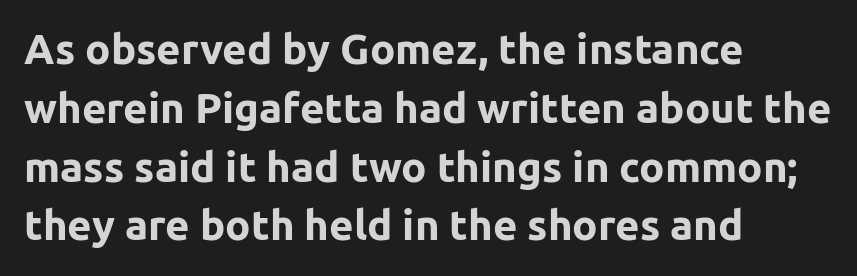
{"serif": "no", "italic": "no", "bold": "yes", "weight": "bold", "width": "normal", "stroke_contrast": "low", "x_height": "medium", "monospaced": "no", "underline": "no", "align": "left", "line_spacing": "normal", "line_spacing_ratio": 1.4, "letter_spacing": "normal", "letter_spacing_em": 0.0, "glyph_px": 42}
